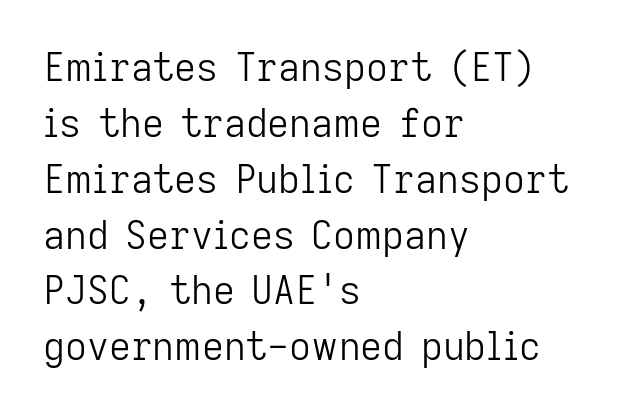
The face used here is a sans, in the tradition of grotesques and geometrics. Heft: none added — not bold. The gap between lines stays unmarked. Do the letters lean? They stand straight. Regular leading. Horizontal alignment here is leftward, the default for most running prose.
